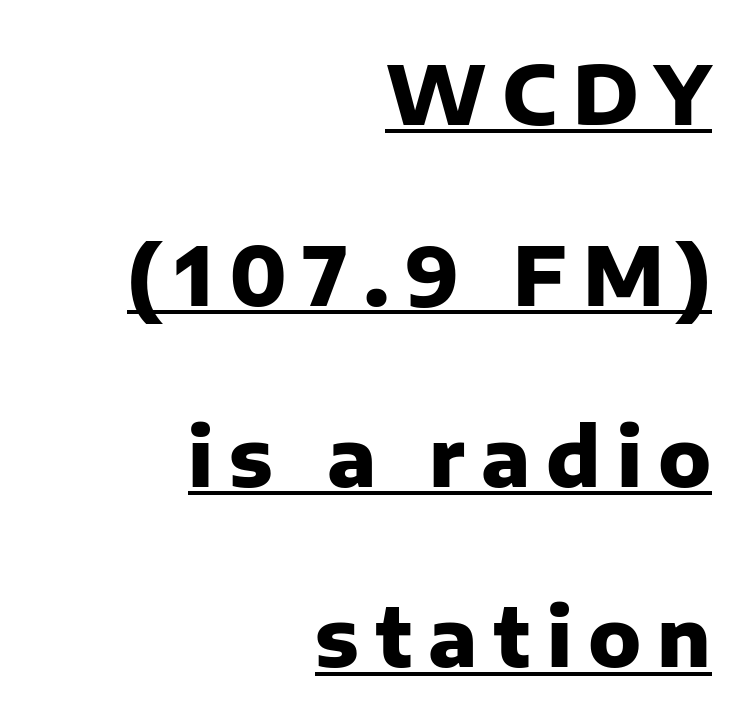
The image shows 80 px heavy sans-serif type, upright; set right-aligned, loose line spacing (2.26x), unusually wide letter spacing (+0.2 em), underlined; low stroke contrast and a medium x-height.
